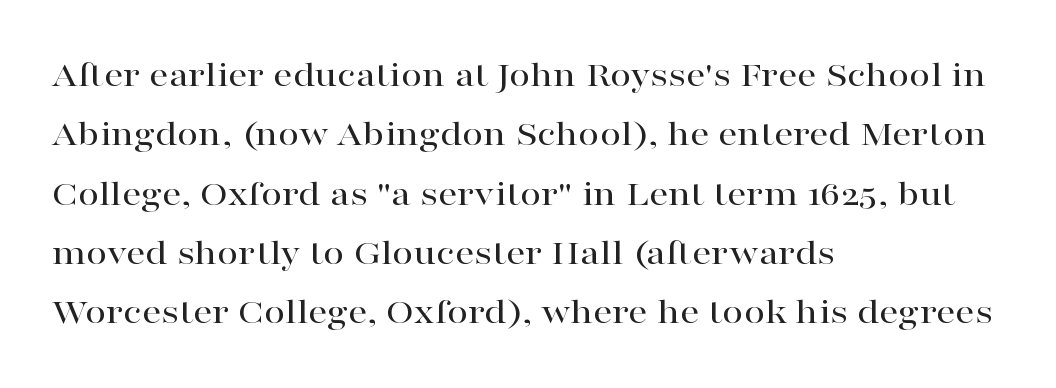
{"serif": "yes", "italic": "no", "width": "wide", "stroke_contrast": "high", "x_height": "medium", "monospaced": "no", "underline": "no", "align": "left", "line_spacing": "normal", "line_spacing_ratio": 1.56, "letter_spacing": "normal", "letter_spacing_em": 0.0, "glyph_px": 38}
